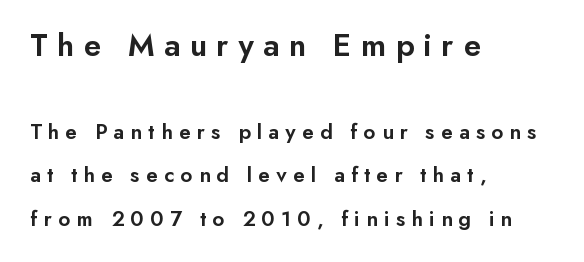
The image shows 33 px semibold sans-serif type, upright; set left-aligned, loose line spacing (1.98x), unusually wide letter spacing (+0.28 em), not underlined; the first (top) block is 1.5x larger; low stroke contrast and a small x-height.
